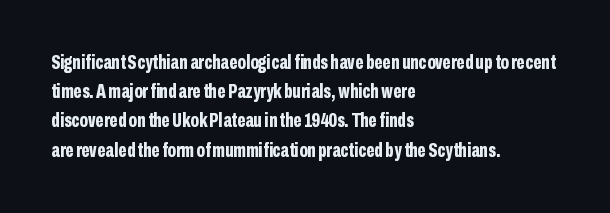
The glyphs are unaccompanied by any horizontal stroke below them. Line spacing here is normal. It's the straight-up-and-down kind of type. A dark, heavy texture on the line: the type is bold. The text block is weighted toward the left margin, trailing off unevenly rightward. Characters follow at the spacing the type designer built in.
